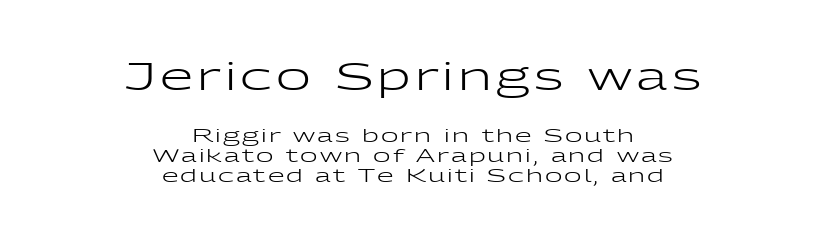
Q: Is the text bold? A: No.
Q: Is the text italic (slanted)? A: No, it is upright.
Q: Is the typeface a serif or a sans-serif typeface? A: Sans-serif.
Q: Is the text underlined? A: No.
Q: How is the paragraph aligned? A: Centered.
Q: Is the spacing between lines tight, normal or loose? A: Tight.
Q: Which block of text is set in a larger size, the first (top) or the second (bottom)? A: The first (top) one.
Q: Width (condensed, normal, or wide)? A: Wide.
Q: Stroke contrast? A: Low.
Q: x-height? A: Medium.
Q: Monospaced? A: No.
